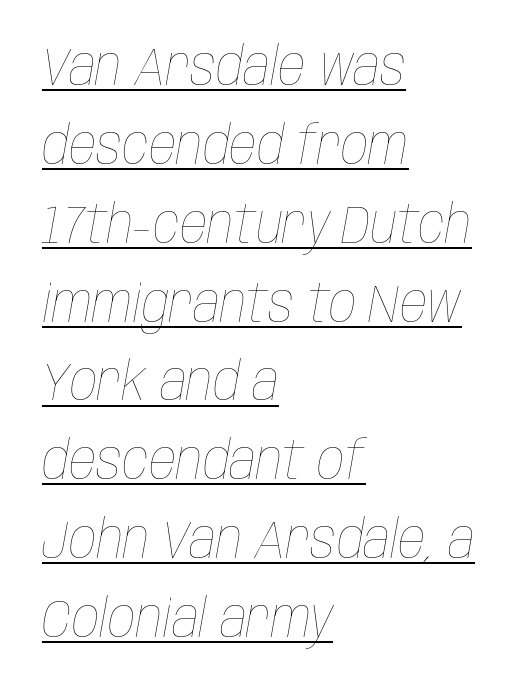
Q: Is the text bold? A: No.
Q: Is the text italic (slanted)? A: Yes, it leans right by about 10 degrees.
Q: Is the text underlined? A: Yes.
Q: How is the paragraph aligned? A: Left-aligned.
Q: Is the spacing between letters normal or unusually wide? A: Normal.
Q: Is the spacing between lines tight, normal or loose? A: Normal.
Q: Width (condensed, normal, or wide)? A: Condensed.
Q: Stroke contrast? A: Low.
Q: x-height? A: Large.
Q: Monospaced? A: No.
